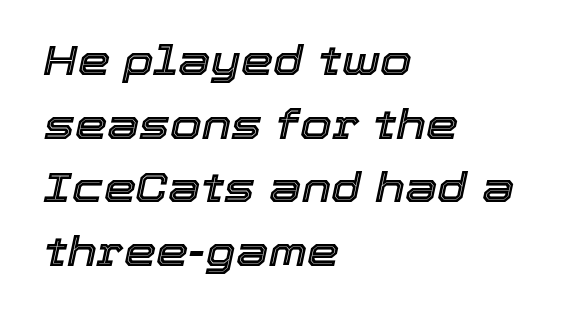
{"italic": "yes", "lean": "right", "slant_degrees": 12, "width": "normal", "x_height": "medium", "monospaced": "no", "underline": "no", "align": "left", "line_spacing": "normal", "line_spacing_ratio": 1.55, "letter_spacing": "normal", "letter_spacing_em": 0.0, "glyph_px": 41}
